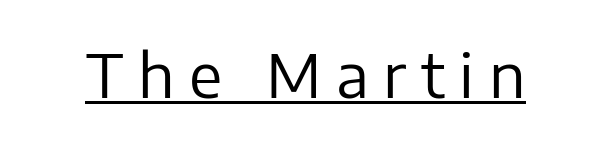
Examine the stroke ends and you'll find no serifs. Is this a fixed-width face? No — the glyphs have proportional, varying widths. Notice how the stems are strictly vertical — no italics here. The typesetter has applied underlining to the passage shown. Observe the wide spacing: letters keep a clear distance from each other.
